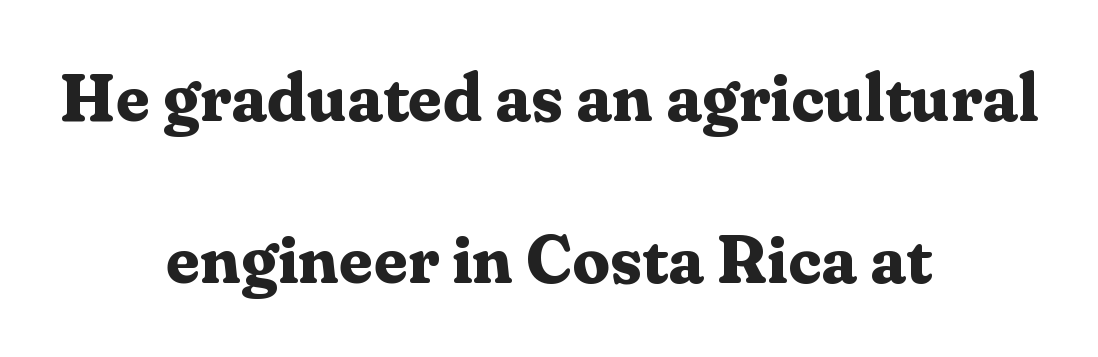
{"serif": "yes", "italic": "no", "bold": "yes", "weight": "bold", "width": "normal", "stroke_contrast": "medium", "x_height": "medium", "monospaced": "no", "underline": "no", "align": "center", "line_spacing": "loose", "line_spacing_ratio": 2.42, "letter_spacing": "normal", "letter_spacing_em": 0.0, "glyph_px": 67}
